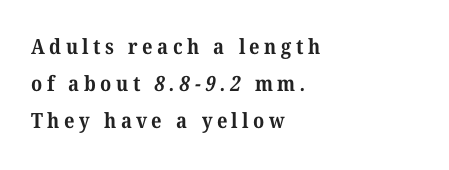
The image shows 21 px bold type; set left-aligned, line spacing 1.76x, unusually wide letter spacing (+0.21 em), not underlined.
